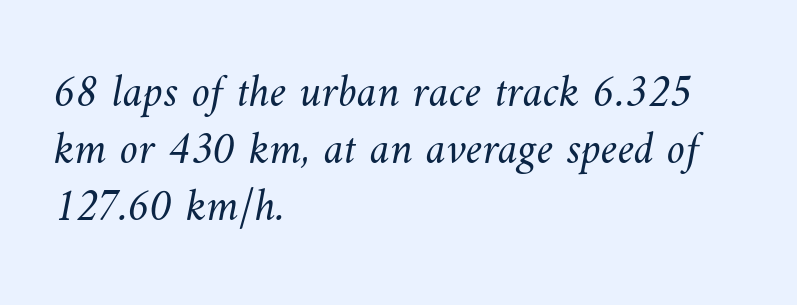
The image shows 46 px light type; set left-aligned, line spacing 1.24x, normal letter spacing, not underlined; medium stroke contrast and a small x-height.
